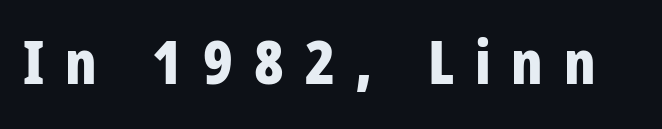
The image shows 60 px bold, condensed sans-serif type, upright; set unusually wide letter spacing (+0.35 em), not underlined; low stroke contrast and a large x-height.
